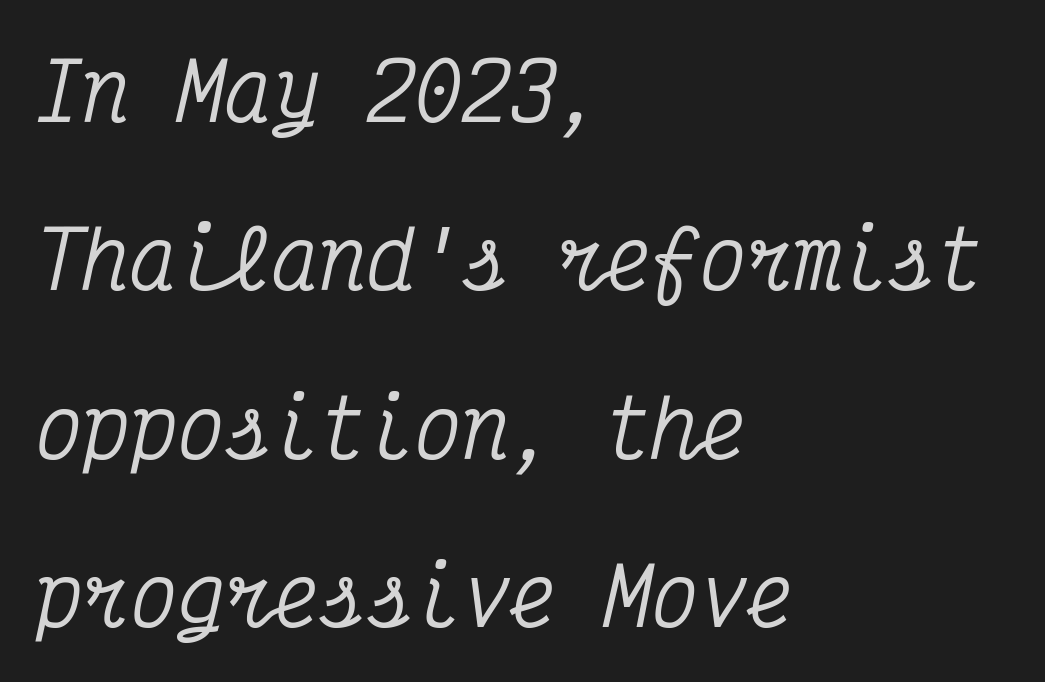
Posture: slanted. Descender tails drop into unmarked territory. Monospaced: the letters line up in strict vertical columns. If you measured baseline to baseline, you'd find a long distance.
